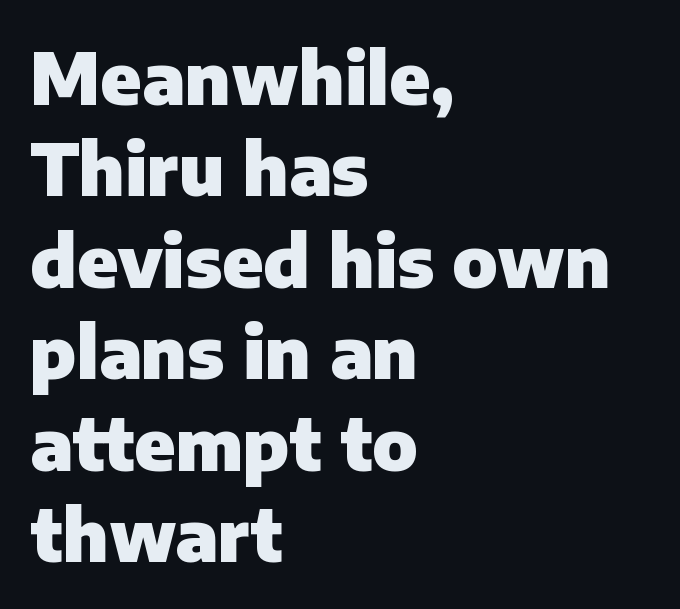
Heavy-handed strokes throughout: this text is bold. Descenders hang freely into open space. The rows are spaced the way most documents space them. You could not count columns in this text — the font is proportionally spaced. Left-aligned paragraph, ragged on the right. Classification — sans serif.
